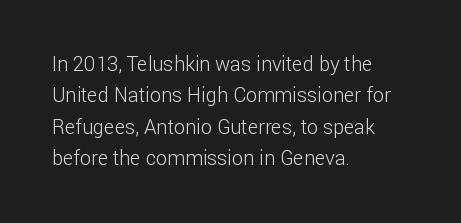
{"italic": "no", "bold": "no", "underline": "no", "align": "left", "line_spacing": "normal", "line_spacing_ratio": 1.57, "letter_spacing": "normal", "letter_spacing_em": 0.0, "glyph_px": 20}
